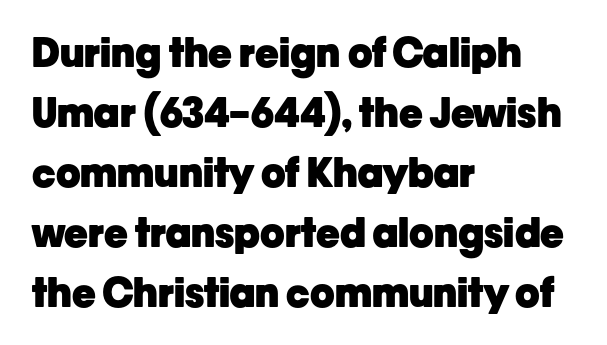
I'd call this a sans setting — the letters go barefoot. Clear beneath every line of the passage. Reading down the block, your eye returns to a fixed left position each line. Spacing verdict: proportional, widths tailored to each character. These lines were composed using upright roman letters.
